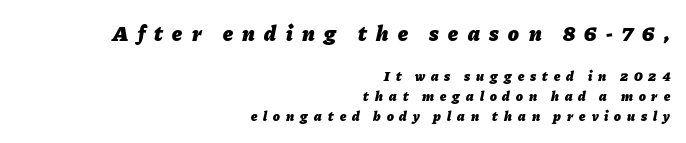
{"italic": "yes", "lean": "right", "slant_degrees": 11, "bold": "yes", "underline": "no", "align": "right", "line_spacing": "normal", "line_spacing_ratio": 1.43, "letter_spacing": "wide", "letter_spacing_em": 0.43, "larger_block": "first", "size_ratio": 1.57, "glyph_px": 22}
